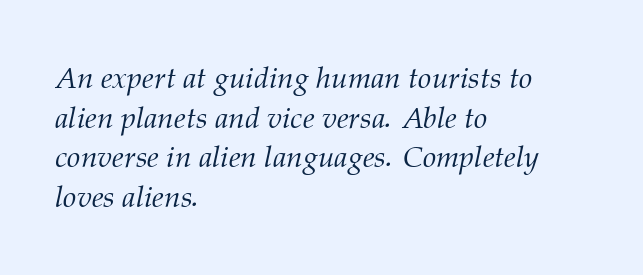
{"serif": "yes", "italic": "yes", "lean": "right", "slant_degrees": 12, "bold": "no", "weight": "light", "width": "normal", "stroke_contrast": "medium", "x_height": "medium", "monospaced": "no", "underline": "no", "align": "left", "line_spacing": "normal", "line_spacing_ratio": 1.32, "letter_spacing": "normal", "letter_spacing_em": 0.0, "glyph_px": 30}
